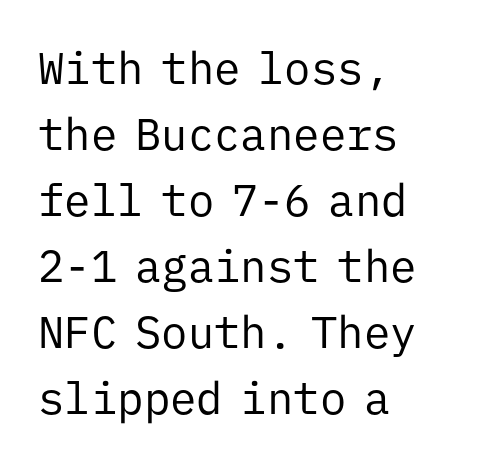
Q: Is the text bold? A: No.
Q: Is the text italic (slanted)? A: No, it is upright.
Q: Is the typeface a serif or a sans-serif typeface? A: Sans-serif.
Q: Is the text underlined? A: No.
Q: How is the paragraph aligned? A: Left-aligned.
Q: Is the spacing between letters normal or unusually wide? A: Normal.
Q: Is the spacing between lines tight, normal or loose? A: Normal.
Q: Width (condensed, normal, or wide)? A: Normal.
Q: Stroke contrast? A: Low.
Q: x-height? A: Medium.
Q: Monospaced? A: Yes.
